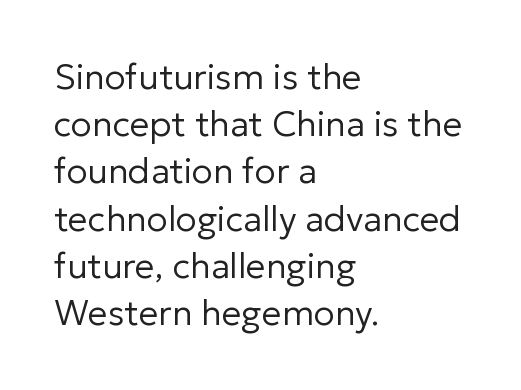
Posture: vertical. How would I describe the line gaps? Plain and ordinary. Type without underlining. Teacher's note: observe the even left margin — that is flush-left alignment. Characters follow at the spacing the type designer built in. Summary of weight: not heavy and not bold.
